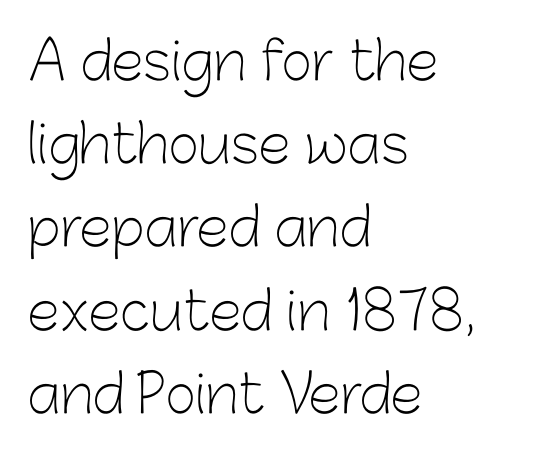
The face looks like a standard text weight, possibly lighter. Inter-character spacing is left at the font's built-in metrics. Is this a fixed-width face? No — the glyphs have proportional, varying widths. Horizontally, the lines are justified to the leading edge only. Upright lettering throughout. The characters display no serif detailing; their extremities are plain.
